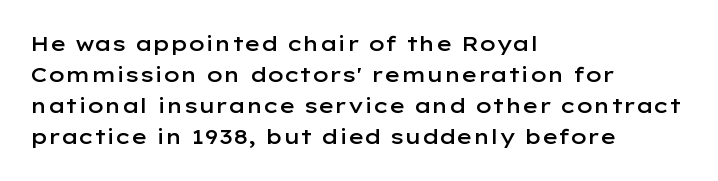
Q: Is the text bold? A: Semi-bold.
Q: Is the text italic (slanted)? A: No, it is upright.
Q: Is the text underlined? A: No.
Q: How is the paragraph aligned? A: Left-aligned.
Q: Is the spacing between letters normal or unusually wide? A: Normal.
Q: Is the spacing between lines tight, normal or loose? A: Normal.
